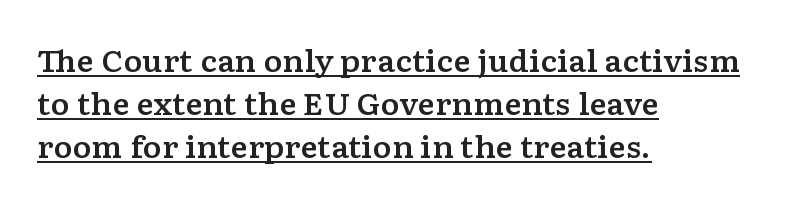
Does extra space separate the letters? No, they use regular spacing. The rendered words wear a rule along their underside. Summary of vertical rhythm: regular, with standard interline spacing. In terms of letterform style, serifs are clearly present. If you drew a ruler down the left edge, every line would touch it.
